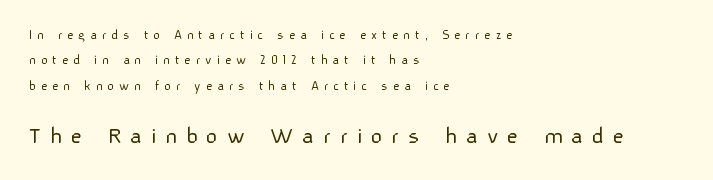
The type sits square on the baseline with zero lean. Stroke thickness stays within the range of a standard reading face or lighter. Beneath every word, the page is bare. Does the copy run flush right? No — it runs flush left. The rendering enlarges the type as you move from the upper chunk to the lower.
